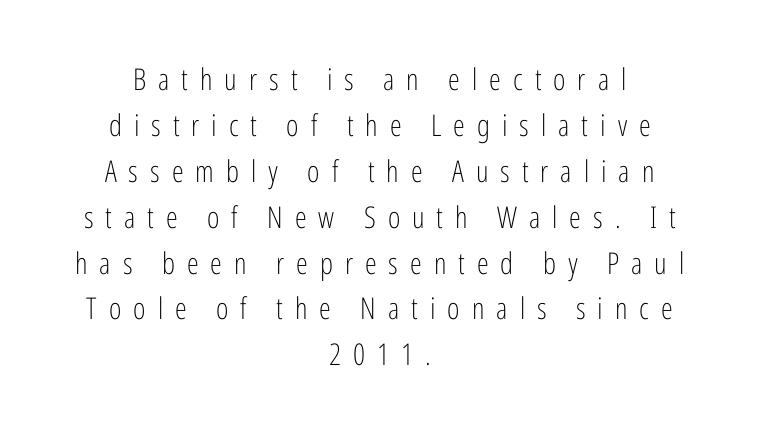
The image shows 30 px light, condensed sans-serif type, upright; set centered, normal line spacing (1.53x), unusually wide letter spacing (+0.4 em), not underlined; low stroke contrast and a medium x-height.
